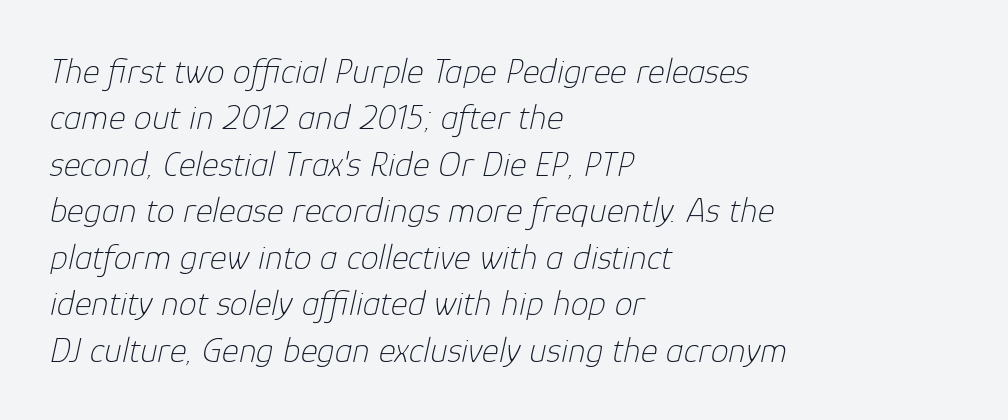
Q: Is the text bold? A: No.
Q: Is the text italic (slanted)? A: Yes, it leans right by about 12 degrees.
Q: Is the text underlined? A: No.
Q: How is the paragraph aligned? A: Left-aligned.
Q: Is the spacing between letters normal or unusually wide? A: Normal.
Q: Is the spacing between lines tight, normal or loose? A: Normal.
Q: Width (condensed, normal, or wide)? A: Normal.
Q: Stroke contrast? A: Low.
Q: x-height? A: Medium.
Q: Monospaced? A: No.
